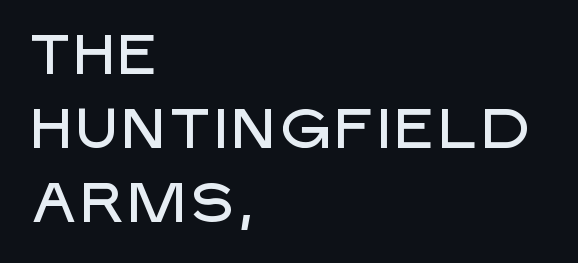
Q: Is the text italic (slanted)? A: No, it is upright.
Q: Is the typeface a serif or a sans-serif typeface? A: Sans-serif.
Q: Is the text underlined? A: No.
Q: How is the paragraph aligned? A: Left-aligned.
Q: Is the spacing between letters normal or unusually wide? A: Normal.
Q: Is the spacing between lines tight, normal or loose? A: Normal.
Q: Width (condensed, normal, or wide)? A: Normal.
Q: Stroke contrast? A: Low.
Q: x-height? A: Large.
Q: Monospaced? A: No.
